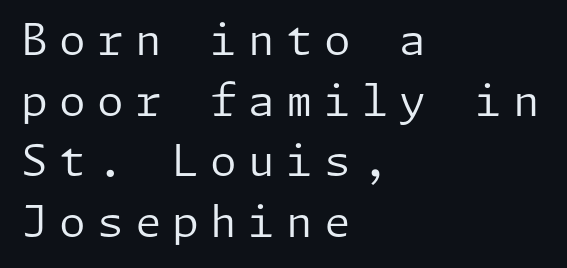
These lines are set flush left with a ragged right edge. To sum up the face: it is a sans, with no serifs. Every stem runs plumb, perpendicular to the baseline. Tracking here is generous; glyphs stand well apart from one another. No chunkiness to these letters — they're not bold.
